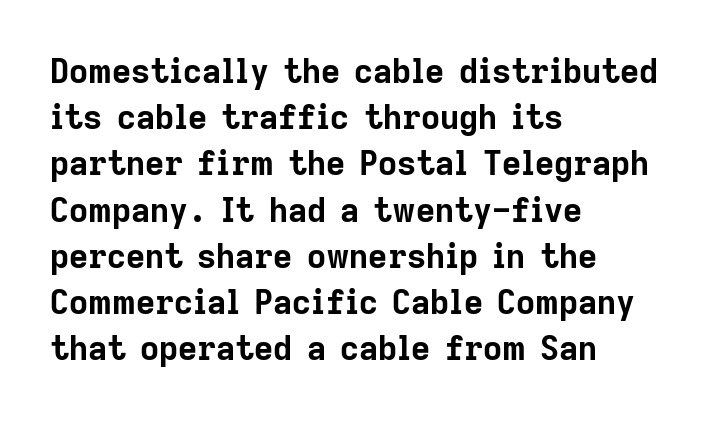
Q: Is the text bold? A: Yes.
Q: Is the text italic (slanted)? A: No, it is upright.
Q: Is the typeface a serif or a sans-serif typeface? A: Sans-serif.
Q: Is the text underlined? A: No.
Q: How is the paragraph aligned? A: Left-aligned.
Q: Is the spacing between letters normal or unusually wide? A: Normal.
Q: Is the spacing between lines tight, normal or loose? A: Normal.
Q: Width (condensed, normal, or wide)? A: Normal.
Q: Stroke contrast? A: Low.
Q: x-height? A: Medium.
Q: Monospaced? A: No.
